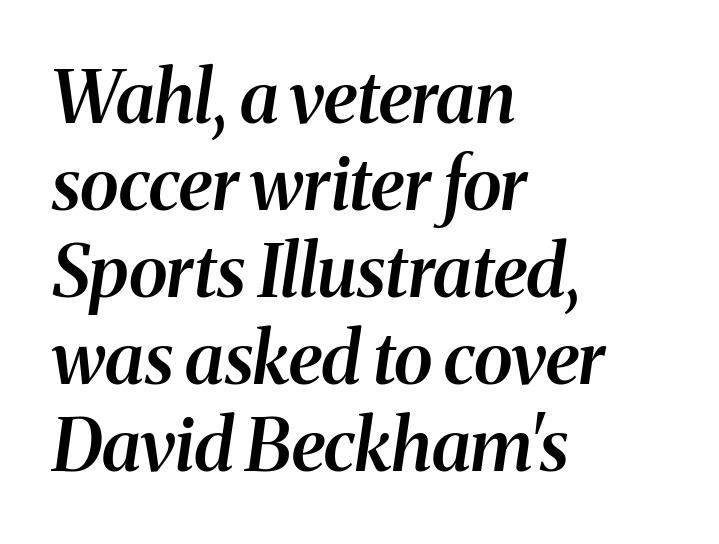
The image shows 72 px semibold serif type, italic (leaning right); set left-aligned, line spacing 1.21x, normal letter spacing, not underlined; medium stroke contrast and a medium x-height.
